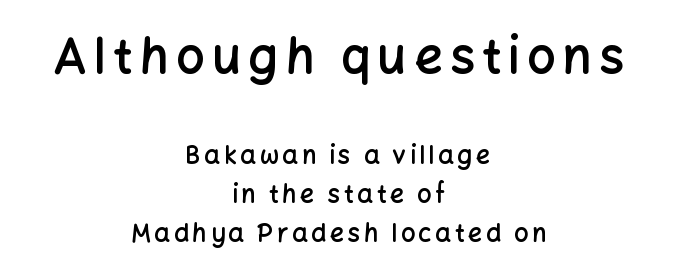
{"serif": "no", "italic": "no", "bold": "semi", "weight": "semibold", "width": "normal", "stroke_contrast": "low", "x_height": "medium", "monospaced": "no", "underline": "no", "align": "center", "line_spacing": "normal", "line_spacing_ratio": 1.56, "larger_block": "first", "size_ratio": 2.0, "glyph_px": 50}
